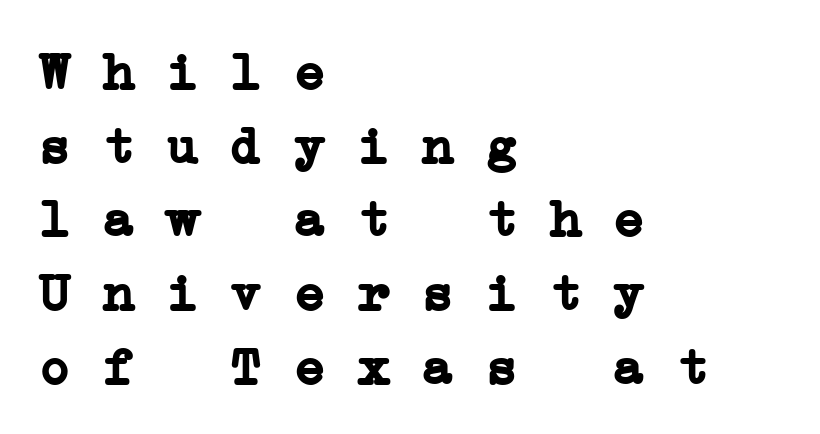
Q: Is the text bold? A: Yes.
Q: Is the typeface a serif or a sans-serif typeface? A: Serif.
Q: Is the text underlined? A: No.
Q: How is the paragraph aligned? A: Left-aligned.
Q: Is the spacing between letters normal or unusually wide? A: Normal.
Q: Is the spacing between lines tight, normal or loose? A: Normal.
Q: Width (condensed, normal, or wide)? A: Wide.
Q: Stroke contrast? A: Low.
Q: x-height? A: Medium.
Q: Monospaced? A: Yes.
